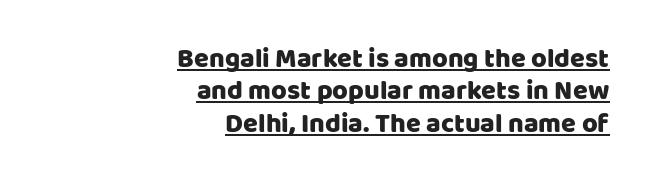
{"italic": "no", "underline": "yes", "align": "right", "line_spacing_ratio": 1.2, "letter_spacing": "normal", "letter_spacing_em": 0.0, "glyph_px": 27}
